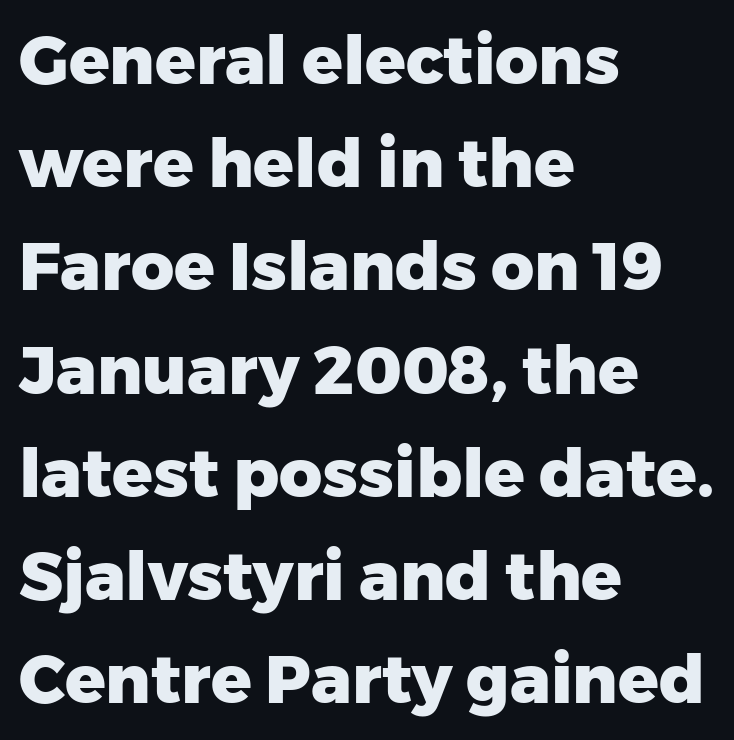
{"serif": "no", "italic": "no", "bold": "yes", "weight": "heavy", "width": "normal", "stroke_contrast": "low", "x_height": "medium", "monospaced": "no", "underline": "no", "align": "left", "line_spacing": "normal", "line_spacing_ratio": 1.54, "letter_spacing": "normal", "letter_spacing_em": 0.0, "glyph_px": 67}
